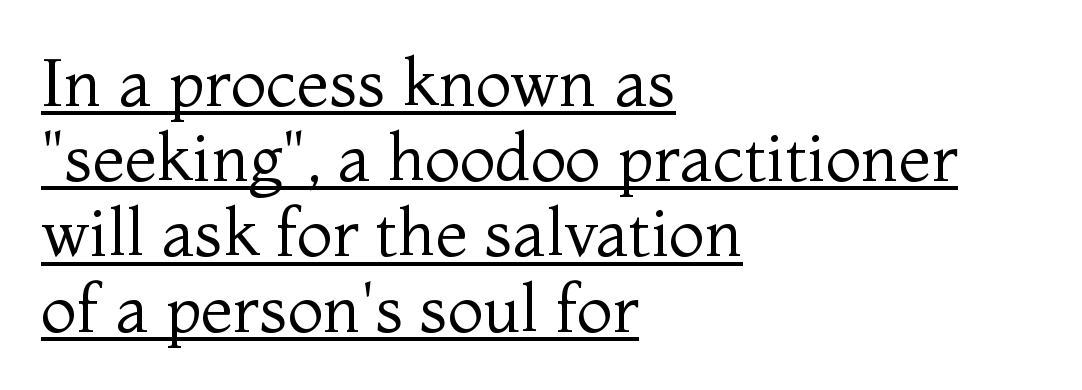
{"serif": "yes", "italic": "no", "bold": "no", "weight": "regular", "width": "normal", "stroke_contrast": "medium", "x_height": "medium", "monospaced": "no", "underline": "yes", "align": "left", "line_spacing": "tight", "line_spacing_ratio": 1.14, "letter_spacing": "normal", "letter_spacing_em": 0.0, "glyph_px": 66}
